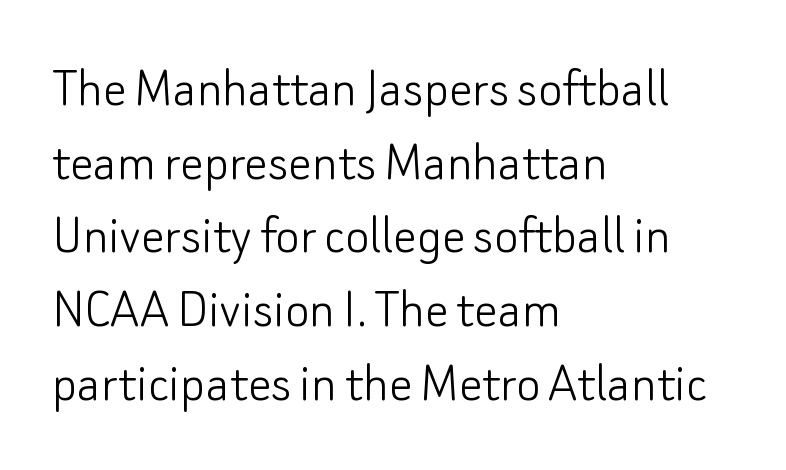
The image shows 58 px light sans-serif type, upright; set left-aligned, normal line spacing (1.27x), normal letter spacing, not underlined; low stroke contrast and a small x-height.
